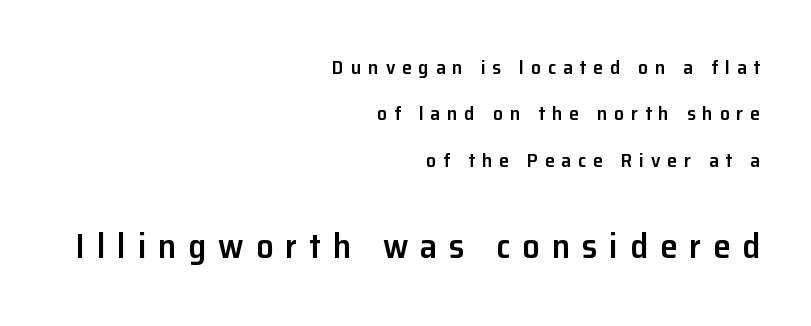
The image shows 35 px semibold sans-serif type, upright; set right-aligned, loose line spacing (2.32x), unusually wide letter spacing (+0.34 em), not underlined; the second (bottom) block is 1.75x larger; low stroke contrast and a medium x-height.
